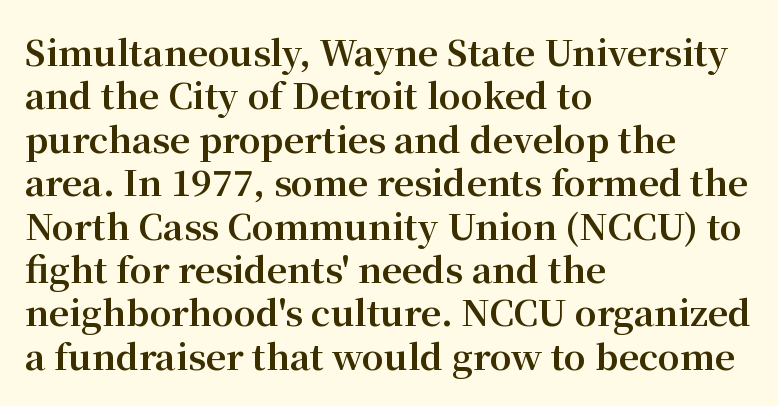
Q: Is the text bold? A: Yes.
Q: Is the text italic (slanted)? A: No, it is upright.
Q: Is the typeface a serif or a sans-serif typeface? A: Serif.
Q: Is the text underlined? A: No.
Q: How is the paragraph aligned? A: Left-aligned.
Q: Is the spacing between letters normal or unusually wide? A: Normal.
Q: Width (condensed, normal, or wide)? A: Normal.
Q: Stroke contrast? A: Medium.
Q: x-height? A: Medium.
Q: Monospaced? A: No.
